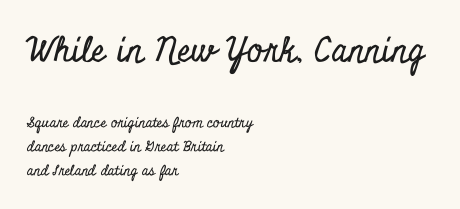
{"serif": "yes", "width": "condensed", "stroke_contrast": "low", "x_height": "small", "monospaced": "no", "underline": "no", "align": "left", "line_spacing_ratio": 1.72, "letter_spacing": "normal", "letter_spacing_em": 0.0, "larger_block": "first", "size_ratio": 2.43, "glyph_px": 34}
